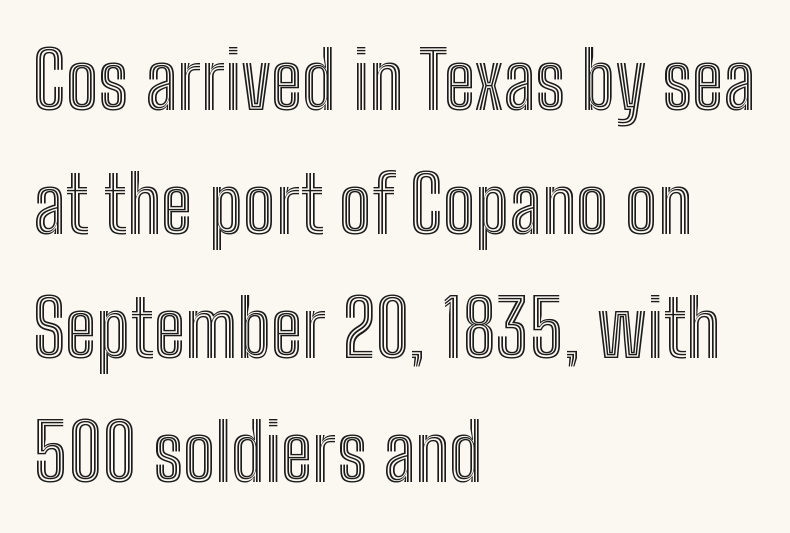
Q: Is the text italic (slanted)? A: No, it is upright.
Q: Is the text underlined? A: No.
Q: How is the paragraph aligned? A: Left-aligned.
Q: Is the spacing between letters normal or unusually wide? A: Normal.
Q: Is the spacing between lines tight, normal or loose? A: Normal.
Q: Width (condensed, normal, or wide)? A: Condensed.
Q: x-height? A: Medium.
Q: Monospaced? A: No.
